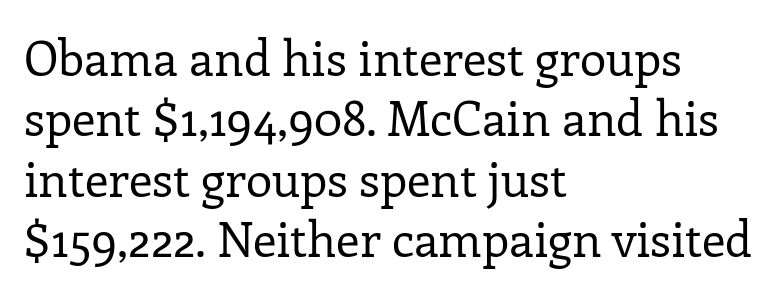
The image shows 48 px regular-weight serif type, upright; set left-aligned, normal line spacing (1.26x), normal letter spacing, not underlined; low stroke contrast and a medium x-height.
